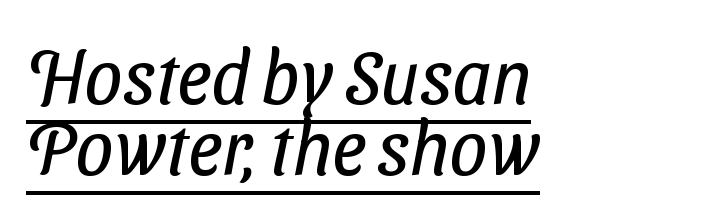
{"serif": "no", "bold": "no", "weight": "regular", "width": "condensed", "stroke_contrast": "low", "x_height": "medium", "monospaced": "no", "underline": "yes", "align": "left", "line_spacing": "tight", "line_spacing_ratio": 0.95, "letter_spacing": "normal", "letter_spacing_em": 0.0, "glyph_px": 75}
